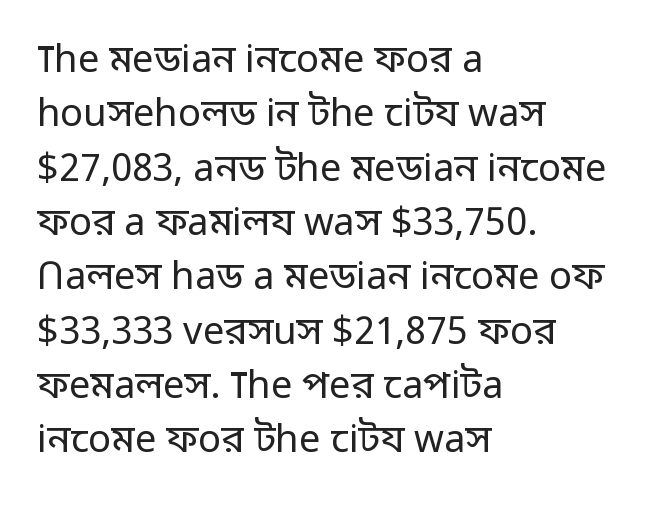
The image shows 38 px regular-weight sans-serif type, upright; set left-aligned, normal line spacing (1.43x), normal letter spacing, not underlined; low stroke contrast and a medium x-height.
